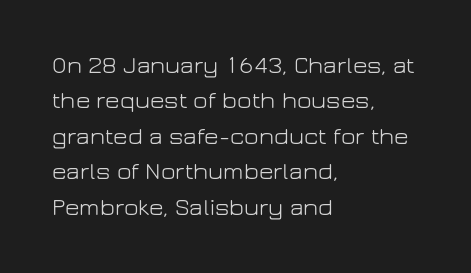
{"italic": "no", "bold": "no", "underline": "no", "align": "left", "line_spacing": "normal", "line_spacing_ratio": 1.42, "letter_spacing": "normal", "letter_spacing_em": 0.0, "glyph_px": 25}
